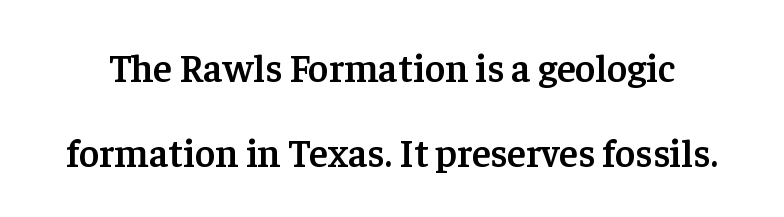
The image shows 39 px semibold serif type, upright; set loose line spacing (2.17x), normal letter spacing, not underlined; low stroke contrast and a medium x-height.
